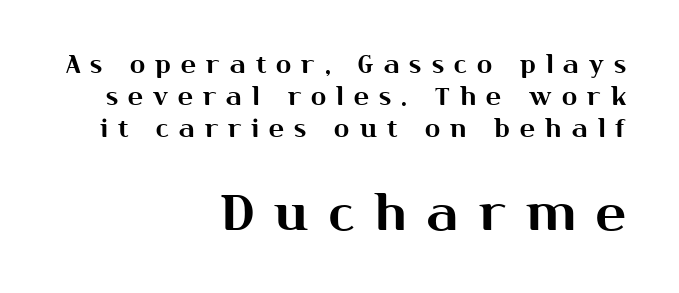
{"serif": "no", "italic": "no", "width": "normal", "stroke_contrast": "medium", "x_height": "medium", "monospaced": "no", "underline": "no", "align": "right", "line_spacing": "normal", "line_spacing_ratio": 1.29, "letter_spacing": "wide", "letter_spacing_em": 0.41, "larger_block": "second", "size_ratio": 2.0, "glyph_px": 50}
